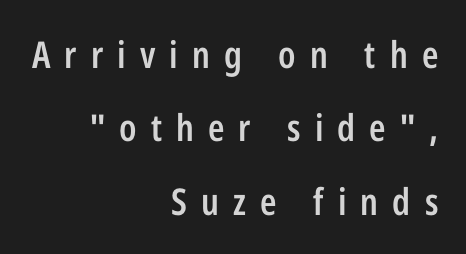
The image shows 37 px semibold, condensed sans-serif type, upright; set right-aligned, loose line spacing (1.98x), unusually wide letter spacing (+0.38 em), not underlined; low stroke contrast and a medium x-height.
